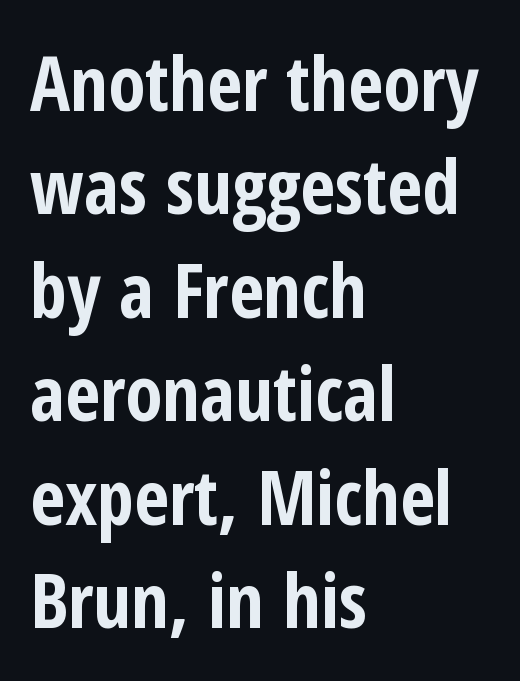
{"serif": "no", "italic": "no", "bold": "yes", "weight": "bold", "width": "condensed", "stroke_contrast": "low", "x_height": "medium", "monospaced": "no", "underline": "no", "align": "left", "line_spacing": "normal", "line_spacing_ratio": 1.38, "letter_spacing": "normal", "letter_spacing_em": 0.0, "glyph_px": 75}
